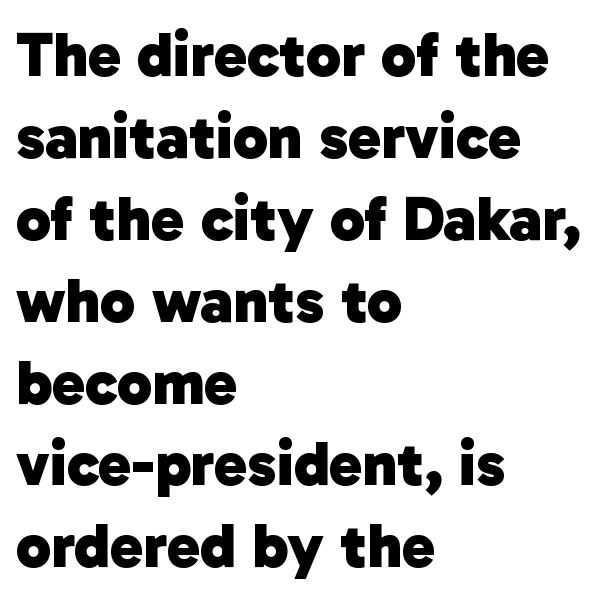
Q: Is the text bold? A: Yes.
Q: Is the typeface a serif or a sans-serif typeface? A: Sans-serif.
Q: Is the text underlined? A: No.
Q: How is the paragraph aligned? A: Left-aligned.
Q: Is the spacing between letters normal or unusually wide? A: Normal.
Q: Is the spacing between lines tight, normal or loose? A: Normal.
Q: Width (condensed, normal, or wide)? A: Normal.
Q: Stroke contrast? A: Low.
Q: x-height? A: Medium.
Q: Monospaced? A: No.
